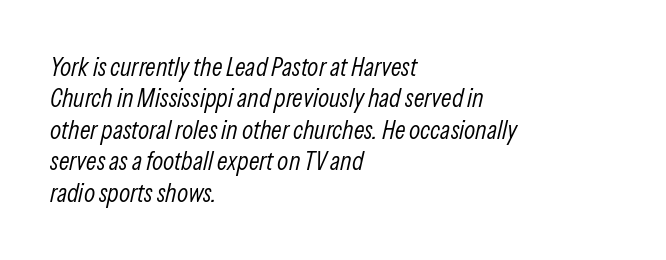
{"italic": "yes", "lean": "right", "slant_degrees": 13, "bold": "no", "underline": "no", "align": "left", "line_spacing_ratio": 1.21, "letter_spacing": "normal", "letter_spacing_em": 0.0, "glyph_px": 26}
